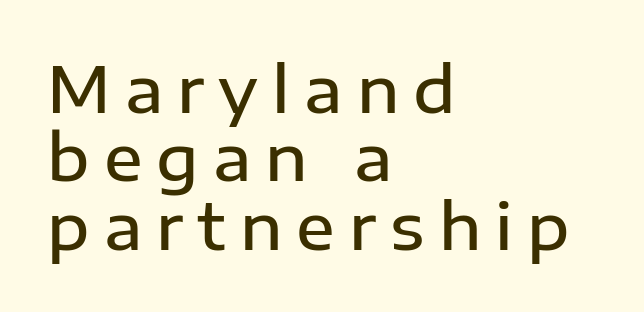
Q: Is the text bold? A: Semi-bold.
Q: Is the text italic (slanted)? A: No, it is upright.
Q: Is the typeface a serif or a sans-serif typeface? A: Sans-serif.
Q: Is the text underlined? A: No.
Q: How is the paragraph aligned? A: Left-aligned.
Q: Is the spacing between letters normal or unusually wide? A: Unusually wide.
Q: Is the spacing between lines tight, normal or loose? A: Tight.
Q: Width (condensed, normal, or wide)? A: Normal.
Q: Stroke contrast? A: Low.
Q: x-height? A: Medium.
Q: Monospaced? A: No.
